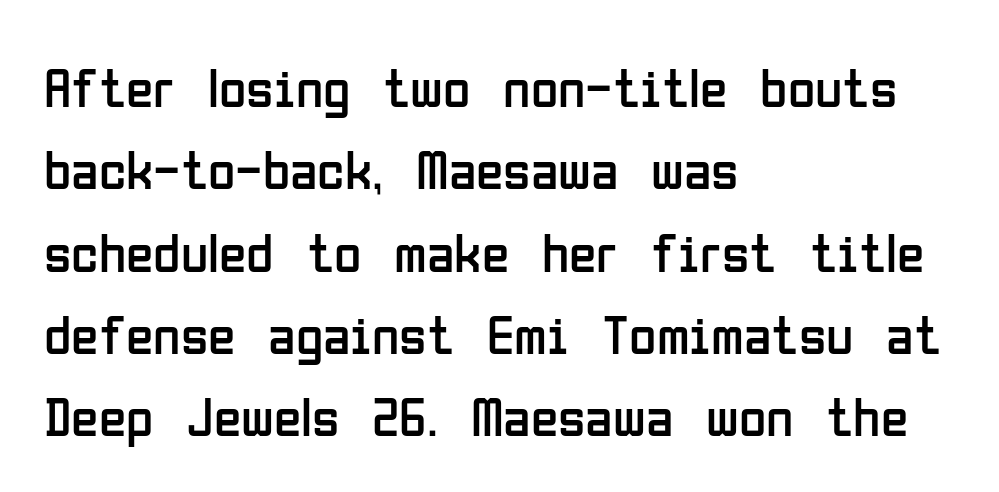
Q: Is the text bold? A: No.
Q: Is the text italic (slanted)? A: No, it is upright.
Q: Is the typeface a serif or a sans-serif typeface? A: Sans-serif.
Q: Is the text underlined? A: No.
Q: How is the paragraph aligned? A: Left-aligned.
Q: Is the spacing between letters normal or unusually wide? A: Normal.
Q: Is the spacing between lines tight, normal or loose? A: Normal.
Q: Width (condensed, normal, or wide)? A: Condensed.
Q: Stroke contrast? A: Low.
Q: x-height? A: Medium.
Q: Monospaced? A: No.
